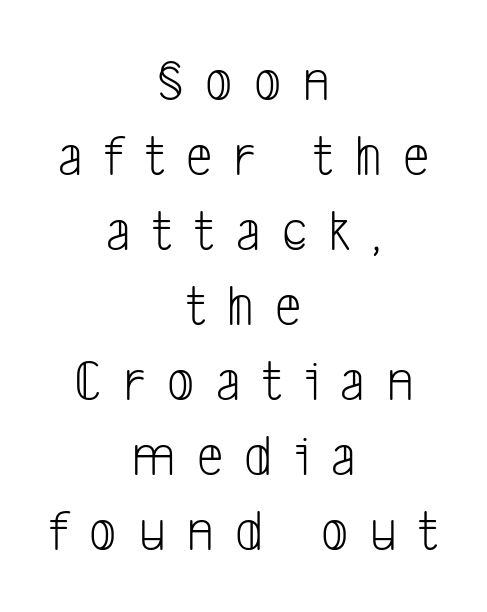
The image shows 59 px light, condensed sans-serif type; set centered, normal line spacing (1.27x), unusually wide letter spacing (+0.37 em), not underlined; low stroke contrast and a medium x-height.
